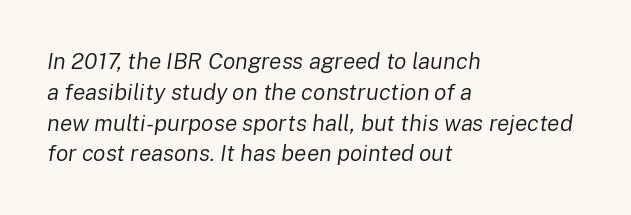
The image shows 23 px text type, italic (leaning right); set left-aligned, normal line spacing (1.34x), normal letter spacing, not underlined.
